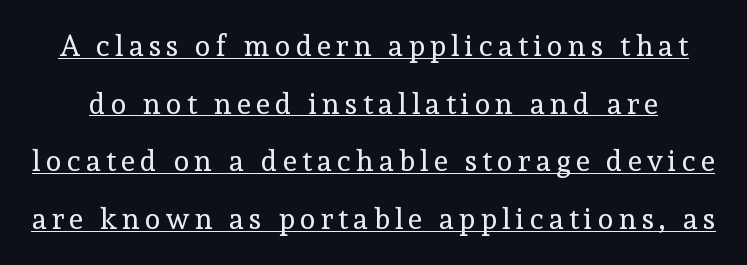
{"serif": "yes", "italic": "no", "bold": "no", "weight": "regular", "width": "normal", "x_height": "medium", "monospaced": "no", "underline": "yes", "line_spacing": "loose", "line_spacing_ratio": 1.99, "glyph_px": 29}
